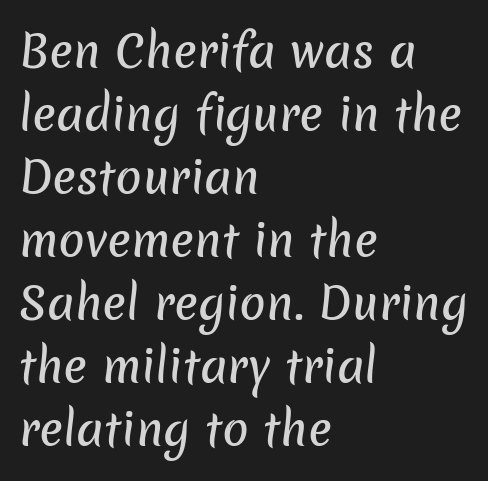
Q: Is the typeface a serif or a sans-serif typeface? A: Sans-serif.
Q: Is the text underlined? A: No.
Q: How is the paragraph aligned? A: Left-aligned.
Q: Is the spacing between letters normal or unusually wide? A: Normal.
Q: Is the spacing between lines tight, normal or loose? A: Normal.
Q: Width (condensed, normal, or wide)? A: Normal.
Q: Stroke contrast? A: Low.
Q: x-height? A: Medium.
Q: Monospaced? A: No.
